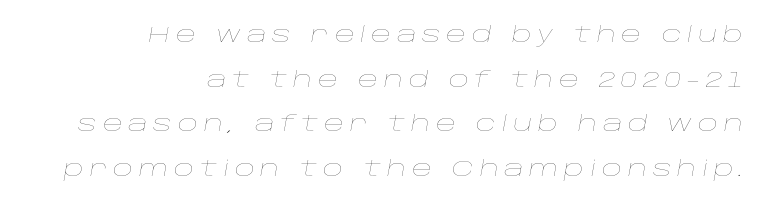
{"italic": "yes", "lean": "right", "slant_degrees": 10, "bold": "no", "underline": "no", "align": "right", "line_spacing": "loose", "line_spacing_ratio": 2.03, "letter_spacing": "wide", "letter_spacing_em": 0.25, "glyph_px": 22}
